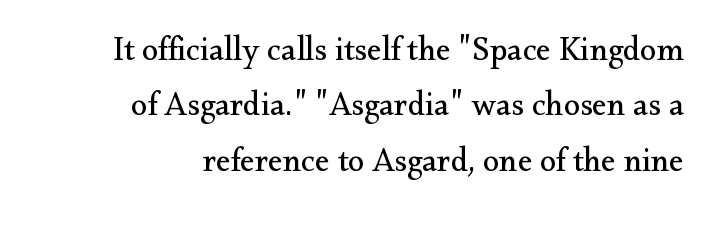
Q: Is the text bold? A: No.
Q: Is the text italic (slanted)? A: No, it is upright.
Q: Is the typeface a serif or a sans-serif typeface? A: Serif.
Q: Is the text underlined? A: No.
Q: How is the paragraph aligned? A: Right-aligned.
Q: Is the spacing between letters normal or unusually wide? A: Normal.
Q: Is the spacing between lines tight, normal or loose? A: Normal.
Q: Width (condensed, normal, or wide)? A: Normal.
Q: Stroke contrast? A: Medium.
Q: x-height? A: Small.
Q: Monospaced? A: No.
